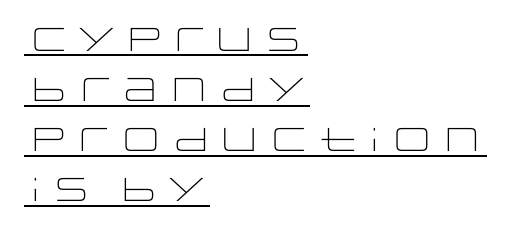
{"serif": "no", "italic": "no", "bold": "no", "weight": "light", "width": "wide", "stroke_contrast": "low", "x_height": "large", "monospaced": "no", "underline": "yes", "align": "left", "line_spacing": "normal", "line_spacing_ratio": 1.52, "letter_spacing": "normal", "letter_spacing_em": 0.0, "glyph_px": 33}
